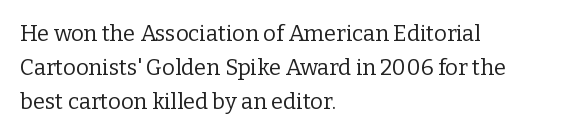
Caption: multi-line text, flush left, ragged right. Rendered with straight, roman letterforms. Beneath every word, the page is bare. Weight: not bold — regular or lighter. Nobody touched the tracking dial on this one. Vertically, the passage feels balanced, rows spaced as you'd expect.
